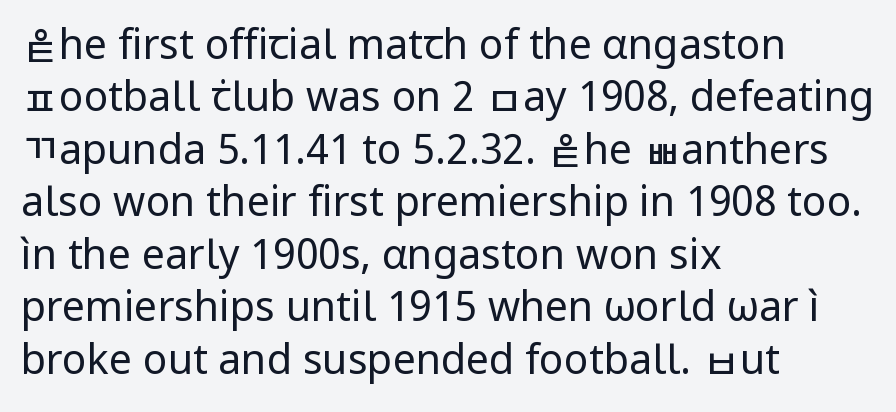
The image shows 41 px regular-weight sans-serif type, upright; set left-aligned, normal line spacing (1.28x), normal letter spacing, not underlined; low stroke contrast and a medium x-height.
